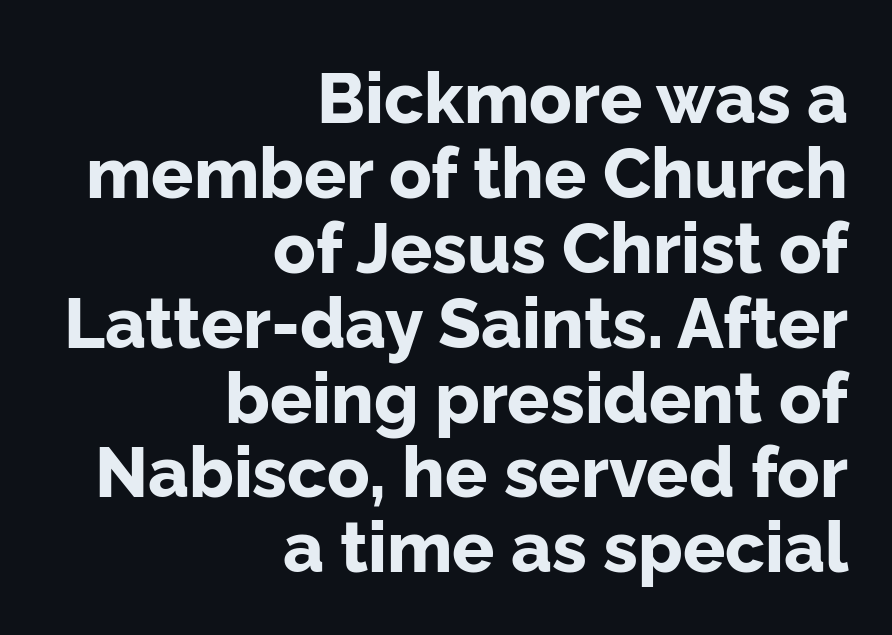
{"serif": "no", "italic": "no", "bold": "yes", "weight": "bold", "width": "normal", "stroke_contrast": "low", "x_height": "medium", "monospaced": "no", "underline": "no", "align": "right", "line_spacing": "tight", "line_spacing_ratio": 1.07, "letter_spacing": "normal", "letter_spacing_em": 0.0, "glyph_px": 70}
